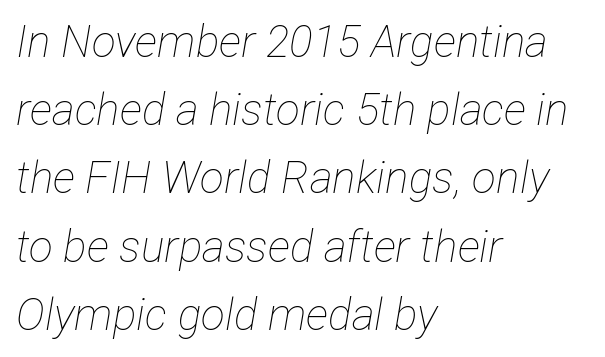
The image shows 44 px thin, condensed type, italic (leaning right); set left-aligned, normal line spacing (1.55x), normal letter spacing, not underlined; low stroke contrast and a medium x-height.
